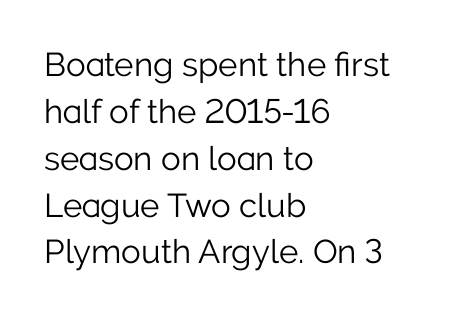
The image shows 33 px light sans-serif type, upright; set left-aligned, normal line spacing (1.42x), normal letter spacing, not underlined; low stroke contrast and a medium x-height.
